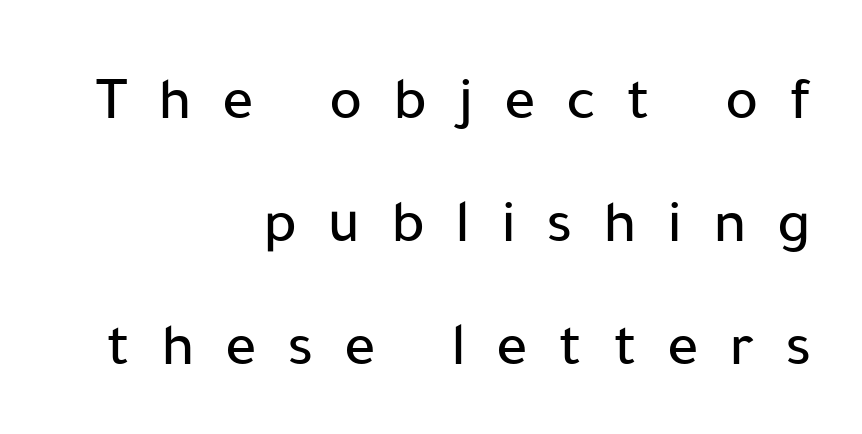
Q: Is the text italic (slanted)? A: No, it is upright.
Q: Is the typeface a serif or a sans-serif typeface? A: Sans-serif.
Q: Is the text underlined? A: No.
Q: How is the paragraph aligned? A: Right-aligned.
Q: Is the spacing between letters normal or unusually wide? A: Unusually wide.
Q: Is the spacing between lines tight, normal or loose? A: Loose.
Q: Width (condensed, normal, or wide)? A: Normal.
Q: Stroke contrast? A: Low.
Q: x-height? A: Medium.
Q: Monospaced? A: No.
